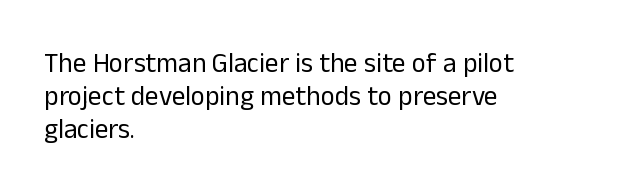
The image shows 27 px text type, upright; set left-aligned, line spacing 1.22x, normal letter spacing, not underlined.
